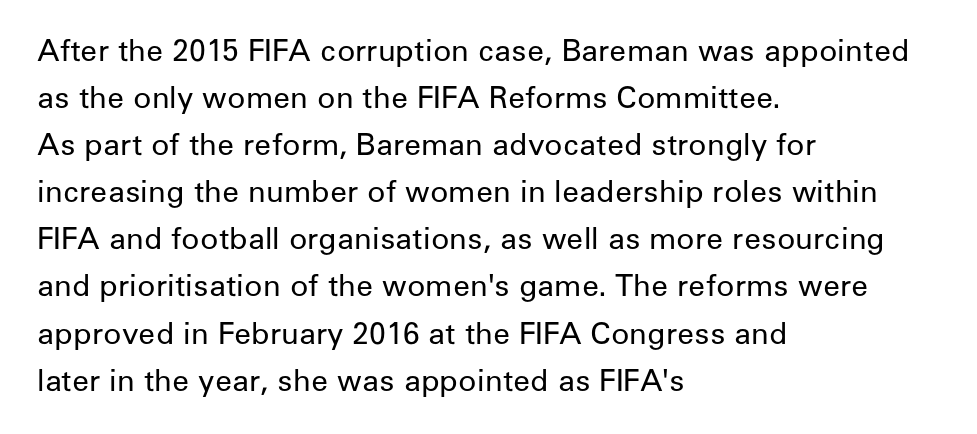
Q: Is the text bold? A: No.
Q: Is the text italic (slanted)? A: No, it is upright.
Q: Is the typeface a serif or a sans-serif typeface? A: Sans-serif.
Q: Is the text underlined? A: No.
Q: How is the paragraph aligned? A: Left-aligned.
Q: Is the spacing between letters normal or unusually wide? A: Normal.
Q: Is the spacing between lines tight, normal or loose? A: Normal.
Q: Width (condensed, normal, or wide)? A: Normal.
Q: Stroke contrast? A: Low.
Q: x-height? A: Medium.
Q: Monospaced? A: No.
